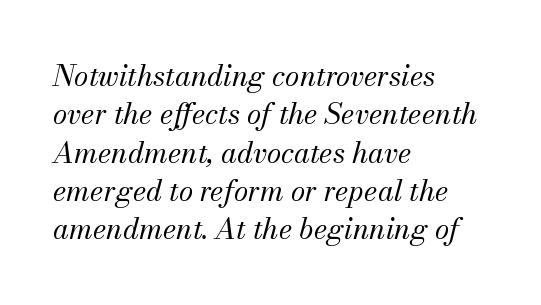
The image shows 29 px regular-weight serif type, italic (leaning right); set left-aligned, normal line spacing (1.32x), normal letter spacing, not underlined; medium stroke contrast and a small x-height.
